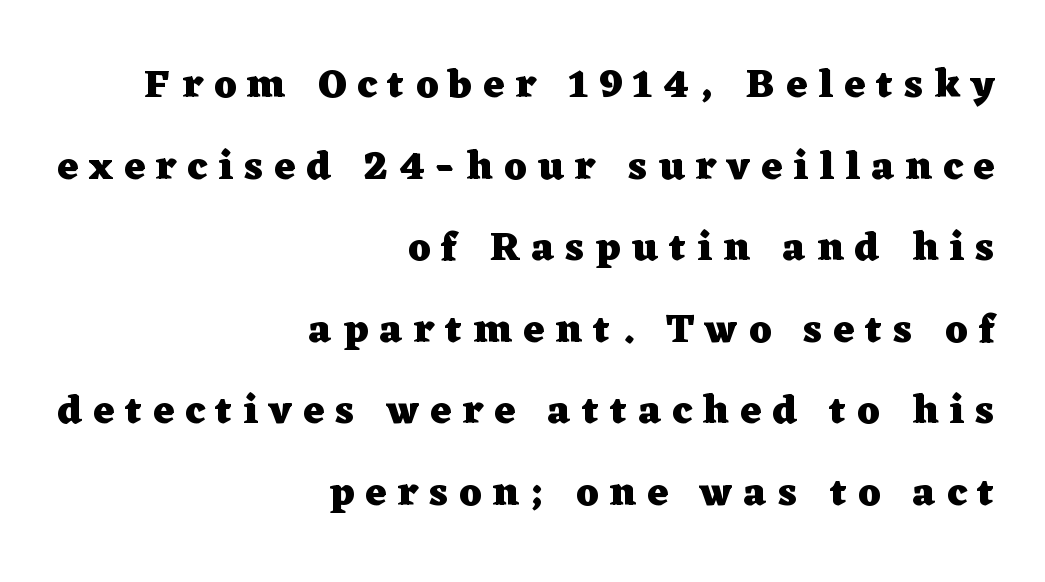
Q: Is the text bold? A: Yes.
Q: Is the text italic (slanted)? A: No, it is upright.
Q: Is the typeface a serif or a sans-serif typeface? A: Serif.
Q: Is the text underlined? A: No.
Q: How is the paragraph aligned? A: Right-aligned.
Q: Is the spacing between letters normal or unusually wide? A: Unusually wide.
Q: Is the spacing between lines tight, normal or loose? A: Loose.
Q: Width (condensed, normal, or wide)? A: Wide.
Q: Stroke contrast? A: Low.
Q: x-height? A: Medium.
Q: Monospaced? A: No.
